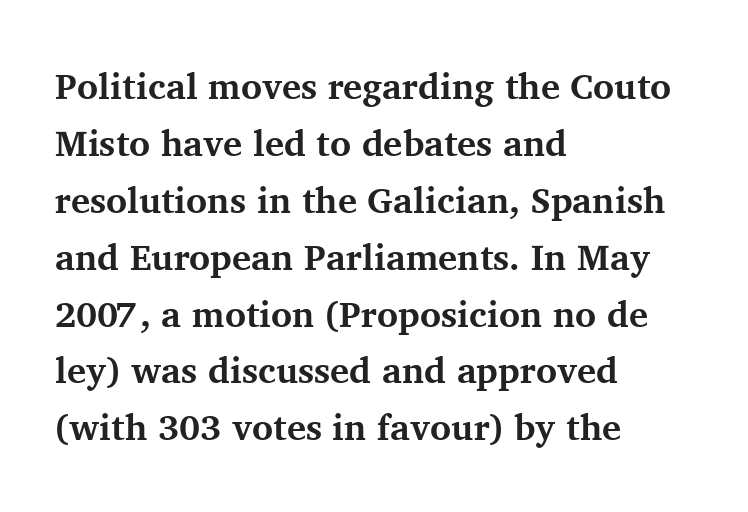
Q: Is the text bold? A: Yes.
Q: Is the text italic (slanted)? A: No, it is upright.
Q: Is the typeface a serif or a sans-serif typeface? A: Serif.
Q: Is the text underlined? A: No.
Q: How is the paragraph aligned? A: Left-aligned.
Q: Is the spacing between letters normal or unusually wide? A: Normal.
Q: Is the spacing between lines tight, normal or loose? A: Normal.
Q: Width (condensed, normal, or wide)? A: Normal.
Q: Stroke contrast? A: Medium.
Q: x-height? A: Medium.
Q: Monospaced? A: No.
